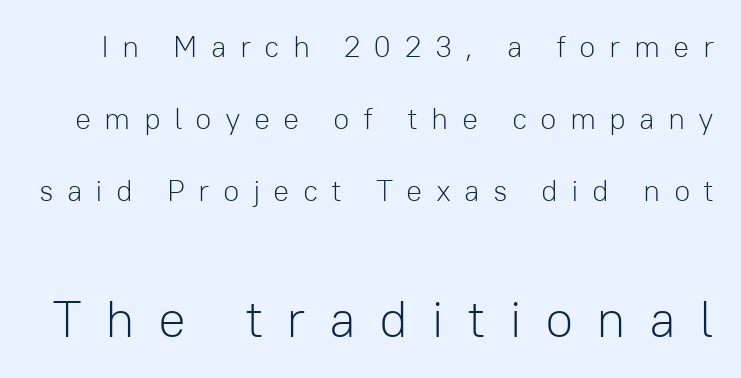
Q: Is the text bold? A: No.
Q: Is the text italic (slanted)? A: No, it is upright.
Q: Is the typeface a serif or a sans-serif typeface? A: Sans-serif.
Q: Is the text underlined? A: No.
Q: Is the spacing between letters normal or unusually wide? A: Unusually wide.
Q: Is the spacing between lines tight, normal or loose? A: Loose.
Q: Which block of text is set in a larger size, the first (top) or the second (bottom)? A: The second (bottom) one.
Q: Width (condensed, normal, or wide)? A: Normal.
Q: Stroke contrast? A: Low.
Q: x-height? A: Medium.
Q: Monospaced? A: No.
